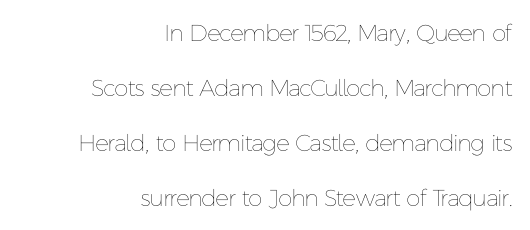
Q: Is the text bold? A: No.
Q: Is the text italic (slanted)? A: No, it is upright.
Q: Is the text underlined? A: No.
Q: How is the paragraph aligned? A: Right-aligned.
Q: Is the spacing between letters normal or unusually wide? A: Normal.
Q: Is the spacing between lines tight, normal or loose? A: Loose.
